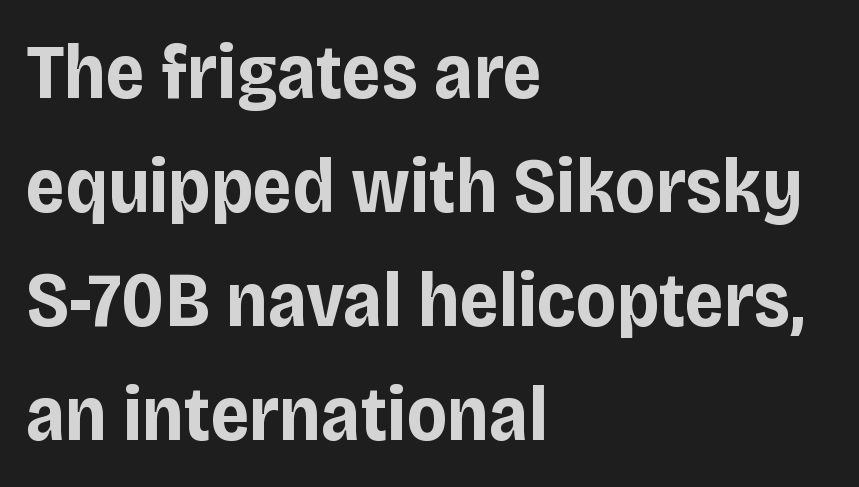
Only glyphs here, with clear space below each row. Varying glyph widths throughout — classic text-font behaviour. The strokes are fattened all the way to bold. The rows are spaced the way most documents space them. Does the lettering tilt? It doesn't — this is upright.
